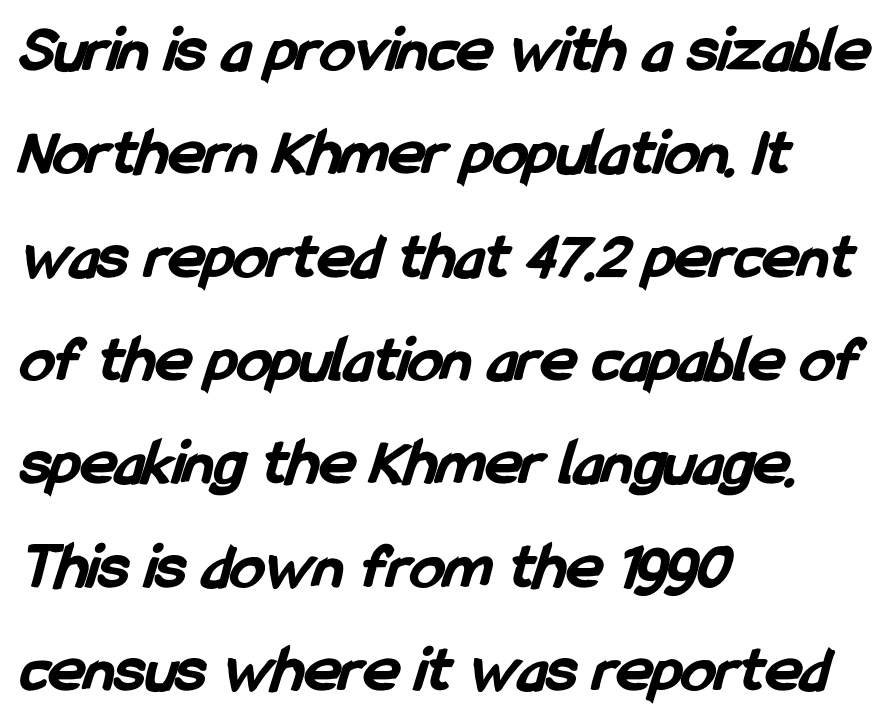
Q: Is the text bold? A: Yes.
Q: Is the typeface a serif or a sans-serif typeface? A: Sans-serif.
Q: Is the text underlined? A: No.
Q: How is the paragraph aligned? A: Left-aligned.
Q: Is the spacing between letters normal or unusually wide? A: Normal.
Q: Is the spacing between lines tight, normal or loose? A: Normal.
Q: Width (condensed, normal, or wide)? A: Condensed.
Q: Stroke contrast? A: Low.
Q: x-height? A: Medium.
Q: Monospaced? A: No.
